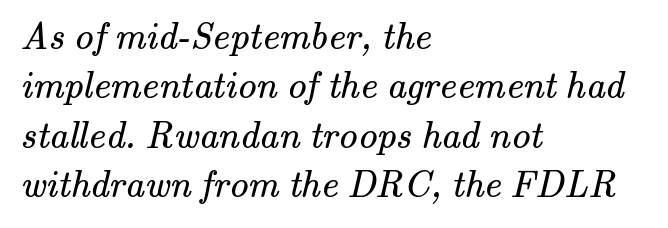
The lines sit at an ordinary, default distance from one another. Examine the stroke ends and you'll spot serifs. The passage shown is typed in a proportional face where columns would drift. If you drew a ruler down the left edge, every line would touch it.
